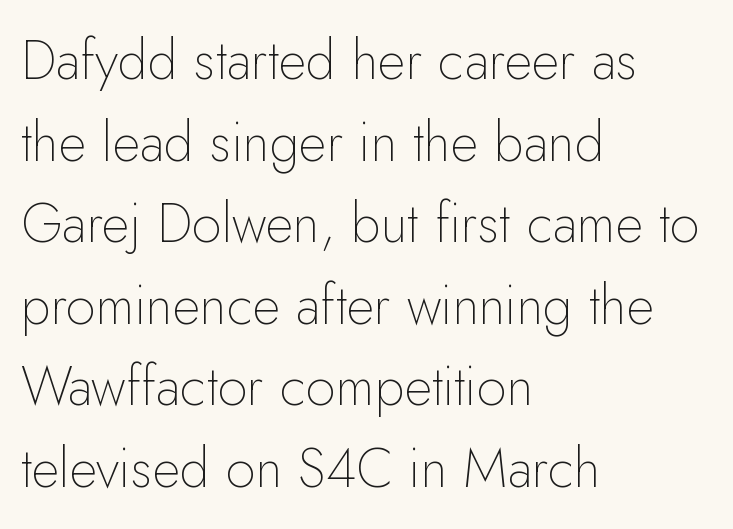
The image shows 54 px thin sans-serif type, upright; set left-aligned, normal line spacing (1.51x), normal letter spacing, not underlined; low stroke contrast and a small x-height.
